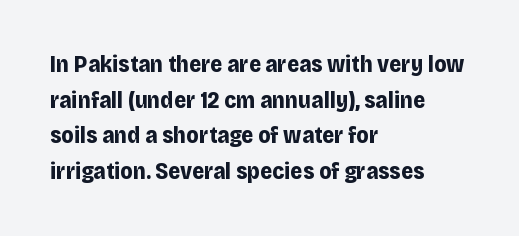
{"italic": "no", "bold": "yes", "underline": "no", "align": "left", "line_spacing": "normal", "line_spacing_ratio": 1.55, "letter_spacing": "normal", "letter_spacing_em": 0.0, "glyph_px": 23}
